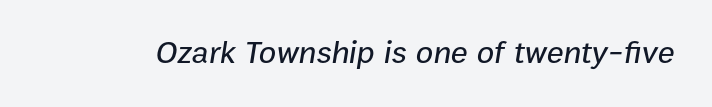
The image shows 32 px text type, italic (leaning right); set normal letter spacing, not underlined; low stroke contrast and a medium x-height.
